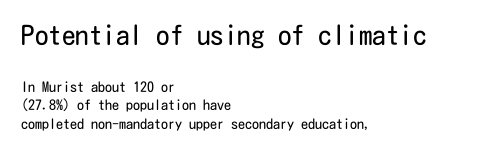
The image shows 27 px text type, upright; set left-aligned, normal line spacing (1.33x), normal letter spacing, not underlined; the first (top) block is 1.93x larger.
